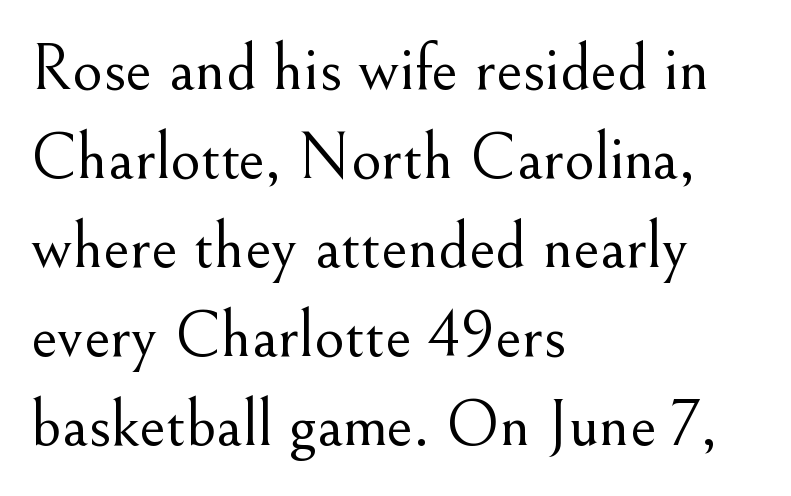
Q: Is the text bold? A: No.
Q: Is the text italic (slanted)? A: No, it is upright.
Q: Is the typeface a serif or a sans-serif typeface? A: Serif.
Q: Is the text underlined? A: No.
Q: How is the paragraph aligned? A: Left-aligned.
Q: Is the spacing between letters normal or unusually wide? A: Normal.
Q: Is the spacing between lines tight, normal or loose? A: Normal.
Q: Width (condensed, normal, or wide)? A: Normal.
Q: Stroke contrast? A: Medium.
Q: x-height? A: Small.
Q: Monospaced? A: No.
